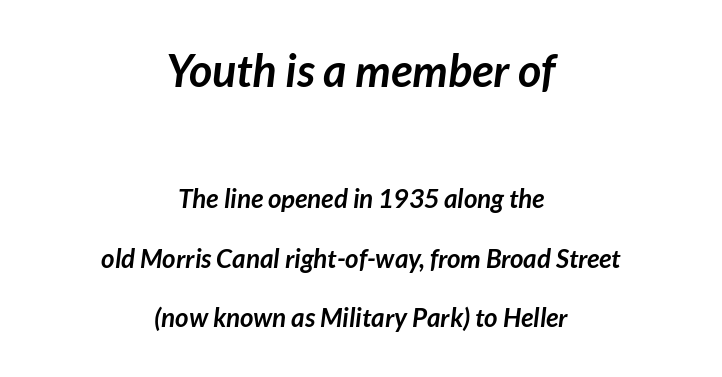
Q: Is the text bold? A: Yes.
Q: Is the typeface a serif or a sans-serif typeface? A: Sans-serif.
Q: Is the text underlined? A: No.
Q: How is the paragraph aligned? A: Centered.
Q: Is the spacing between letters normal or unusually wide? A: Normal.
Q: Is the spacing between lines tight, normal or loose? A: Loose.
Q: Which block of text is set in a larger size, the first (top) or the second (bottom)? A: The first (top) one.
Q: Width (condensed, normal, or wide)? A: Normal.
Q: Stroke contrast? A: Low.
Q: x-height? A: Medium.
Q: Monospaced? A: No.
